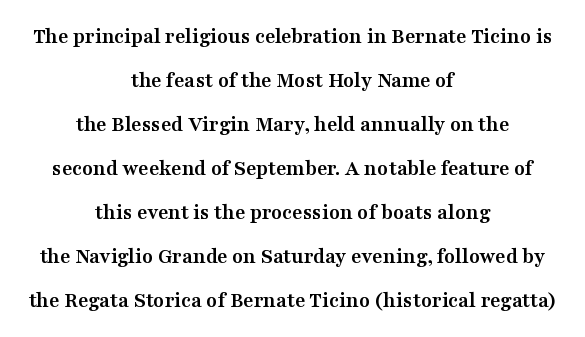
Plain, unruled lines of type. Neither beginnings nor endings align; midpoints do. Italic? Not at all — the glyphs are vertical. How heavy is the stroke? Heavy — this is a bold. Quick note: interline space is abundant.
